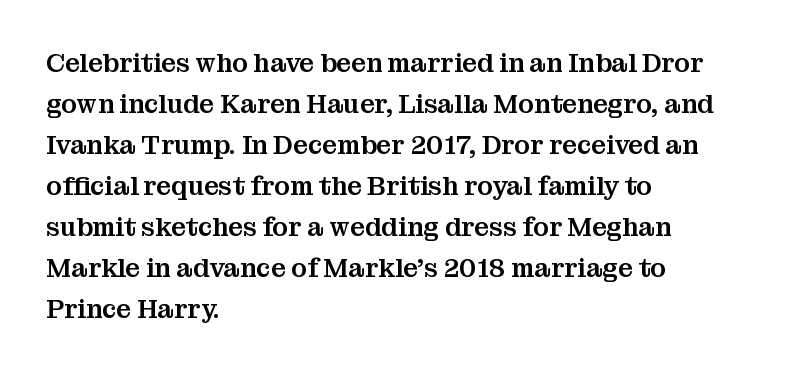
Q: Is the text italic (slanted)? A: No, it is upright.
Q: Is the text underlined? A: No.
Q: How is the paragraph aligned? A: Left-aligned.
Q: Is the spacing between letters normal or unusually wide? A: Normal.
Q: Is the spacing between lines tight, normal or loose? A: Normal.
